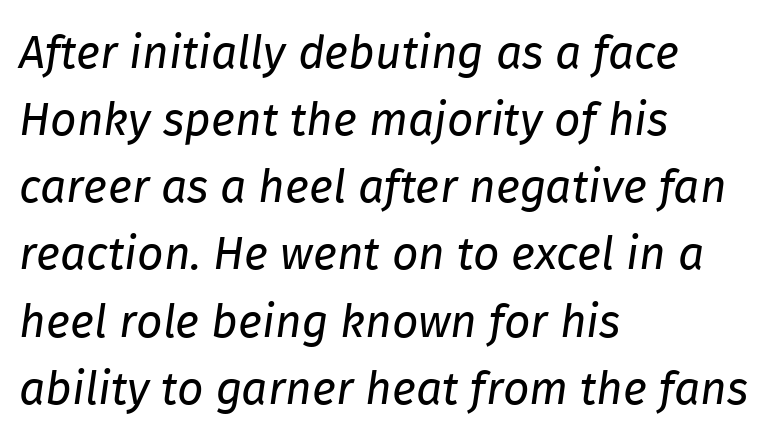
Q: Is the text bold? A: No.
Q: Is the text italic (slanted)? A: Yes, it leans right by about 8 degrees.
Q: Is the text underlined? A: No.
Q: How is the paragraph aligned? A: Left-aligned.
Q: Is the spacing between letters normal or unusually wide? A: Normal.
Q: Is the spacing between lines tight, normal or loose? A: Normal.
Q: Width (condensed, normal, or wide)? A: Normal.
Q: Stroke contrast? A: Low.
Q: x-height? A: Medium.
Q: Monospaced? A: No.
